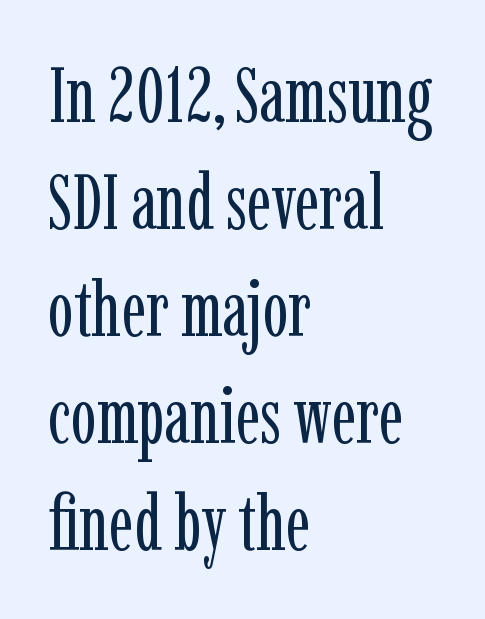
The image shows 77 px regular-weight, condensed serif type, upright; set left-aligned, normal line spacing (1.39x), normal letter spacing, not underlined; low stroke contrast and a medium x-height.
